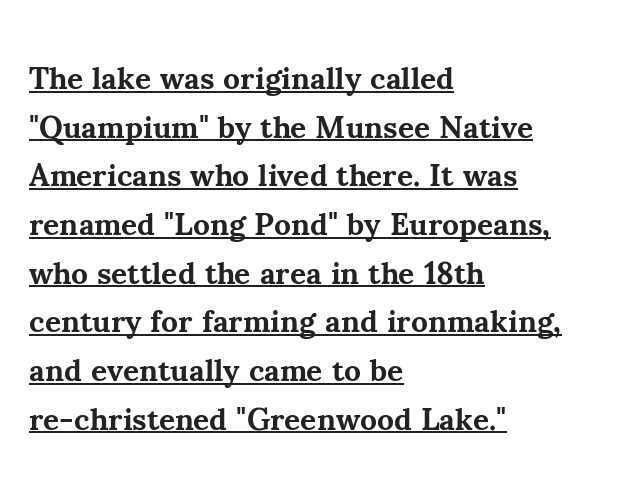
Reading down the block, your eye returns to a fixed left position each line. Strong, thick strokes mark this as bold type. The lettering is marked with a stroke running underneath it. Each letter's strokes conclude with small projecting serifs. The typography opts for an upright posture over an oblique one.
